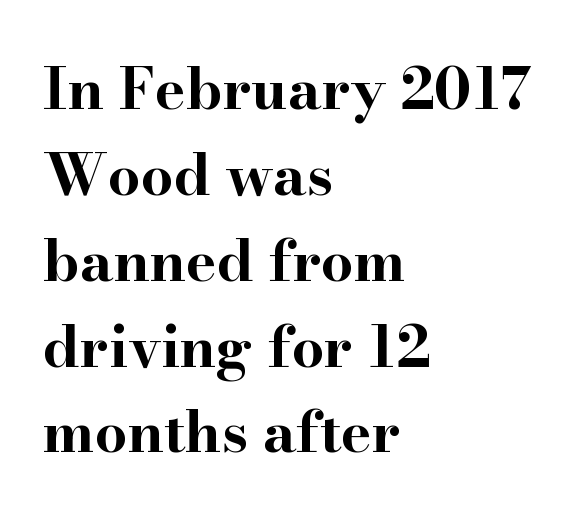
The designer left line spacing at the default. Classification — serif. The lettering holds an erect, upright posture throughout. Between one letter and the next there's only the usual sliver of space.
